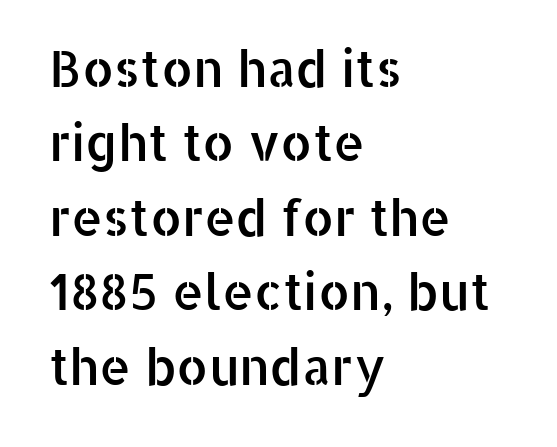
{"serif": "no", "italic": "no", "width": "normal", "stroke_contrast": "low", "x_height": "medium", "monospaced": "no", "underline": "no", "align": "left", "line_spacing": "normal", "line_spacing_ratio": 1.49, "letter_spacing": "normal", "letter_spacing_em": 0.0, "glyph_px": 50}
